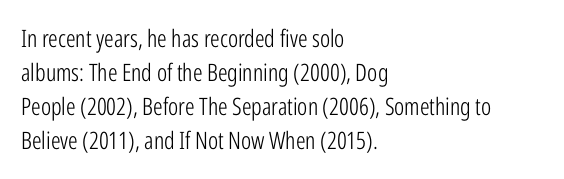
The image shows 24 px text type, upright; set left-aligned, normal line spacing (1.42x), normal letter spacing, not underlined.
